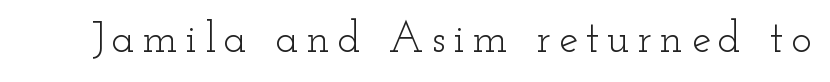
The image shows 43 px light, wide serif type, upright; set not underlined; low stroke contrast and a small x-height.
